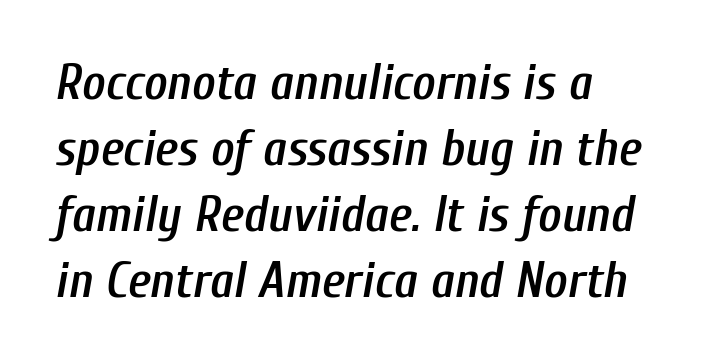
Q: Is the text bold? A: Semi-bold.
Q: Is the text italic (slanted)? A: Yes, it leans right by about 10 degrees.
Q: Is the text underlined? A: No.
Q: Is the spacing between letters normal or unusually wide? A: Normal.
Q: Is the spacing between lines tight, normal or loose? A: Normal.
Q: Width (condensed, normal, or wide)? A: Condensed.
Q: Stroke contrast? A: Low.
Q: x-height? A: Medium.
Q: Monospaced? A: No.
